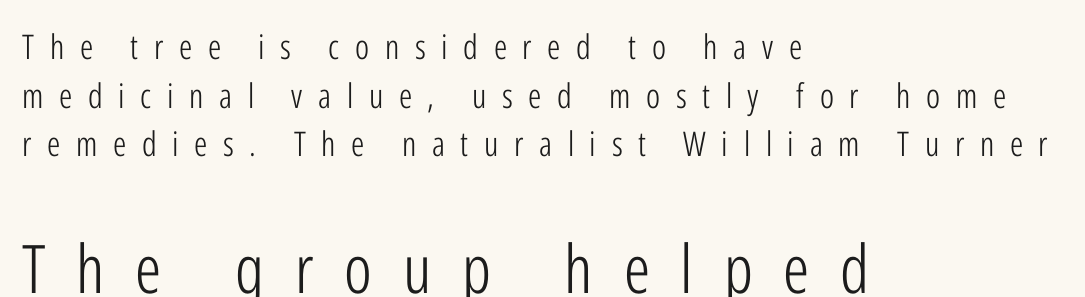
{"serif": "no", "italic": "no", "bold": "no", "weight": "light", "width": "condensed", "stroke_contrast": "low", "x_height": "medium", "monospaced": "no", "underline": "no", "align": "left", "line_spacing": "normal", "line_spacing_ratio": 1.43, "letter_spacing": "wide", "letter_spacing_em": 0.46, "larger_block": "second", "size_ratio": 1.97, "glyph_px": 67}
